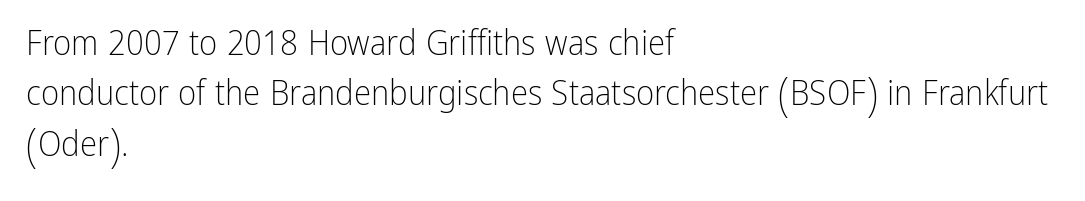
Q: Is the text bold? A: No.
Q: Is the text italic (slanted)? A: No, it is upright.
Q: Is the typeface a serif or a sans-serif typeface? A: Sans-serif.
Q: Is the text underlined? A: No.
Q: How is the paragraph aligned? A: Left-aligned.
Q: Is the spacing between letters normal or unusually wide? A: Normal.
Q: Is the spacing between lines tight, normal or loose? A: Normal.
Q: Width (condensed, normal, or wide)? A: Condensed.
Q: Stroke contrast? A: Low.
Q: x-height? A: Medium.
Q: Monospaced? A: No.
